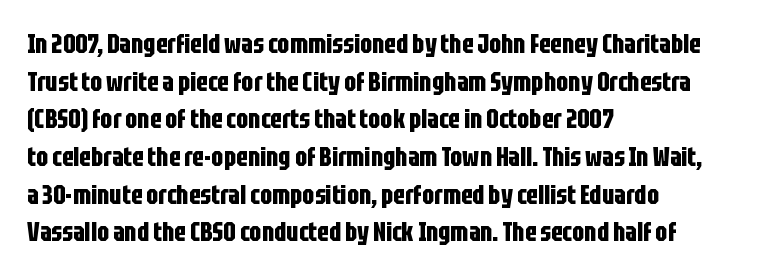
The image shows 26 px bold type, upright; set left-aligned, normal line spacing (1.45x), normal letter spacing, not underlined.
